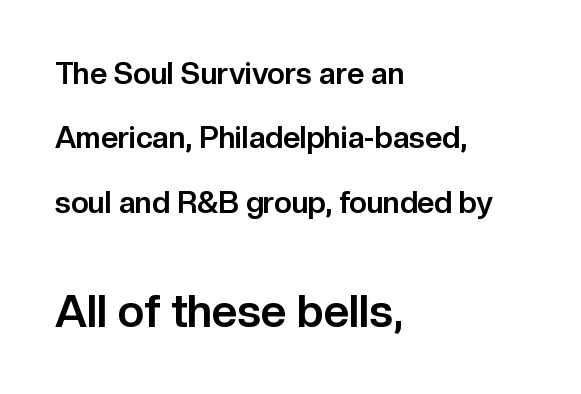
The image shows 45 px bold sans-serif type, upright; set left-aligned, loose line spacing (2.15x), normal letter spacing, not underlined; the second (bottom) block is 1.5x larger; low stroke contrast and a medium x-height.
